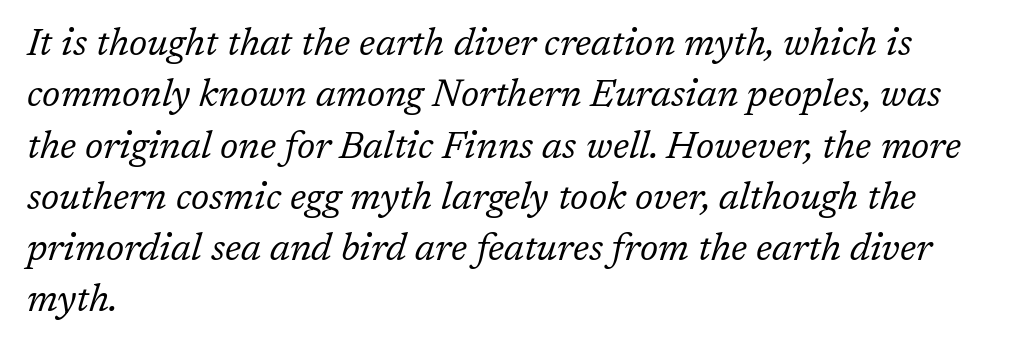
{"serif": "yes", "italic": "yes", "lean": "right", "slant_degrees": 17, "bold": "no", "weight": "regular", "width": "normal", "stroke_contrast": "low", "x_height": "medium", "monospaced": "no", "underline": "no", "align": "left", "line_spacing": "normal", "line_spacing_ratio": 1.35, "letter_spacing": "normal", "letter_spacing_em": 0.0, "glyph_px": 38}
